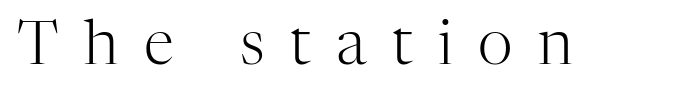
Q: Is the text bold? A: No.
Q: Is the text italic (slanted)? A: No, it is upright.
Q: Is the typeface a serif or a sans-serif typeface? A: Serif.
Q: Is the text underlined? A: No.
Q: Is the spacing between letters normal or unusually wide? A: Unusually wide.
Q: Width (condensed, normal, or wide)? A: Normal.
Q: Stroke contrast? A: High.
Q: x-height? A: Medium.
Q: Monospaced? A: No.
